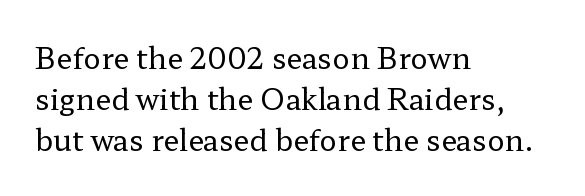
The image shows 29 px regular-weight, wide serif type, upright; set left-aligned, normal line spacing (1.42x), normal letter spacing, not underlined; low stroke contrast and a medium x-height.
